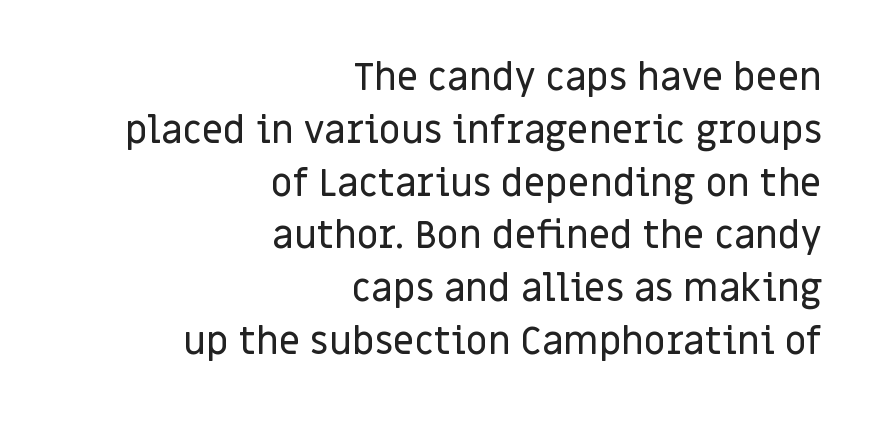
The type is set solid horizontally, with unmodified tracking. Does the copy run flush right? Yes — the right margin is perfectly even. This is the regular roman posture of the typeface. Type style note: lacks serifs. Vertical spacing — default.
